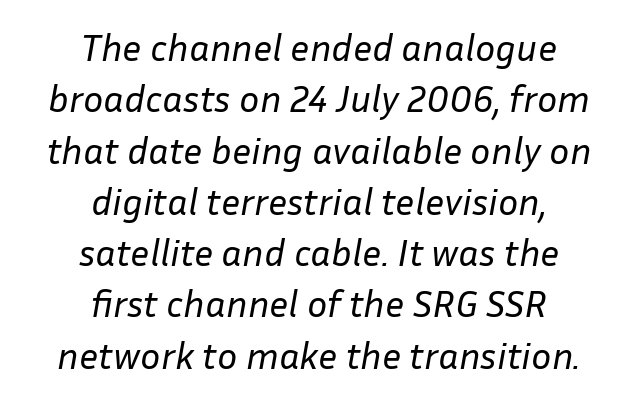
{"italic": "yes", "lean": "right", "slant_degrees": 10, "bold": "no", "weight": "regular", "width": "normal", "stroke_contrast": "low", "x_height": "medium", "monospaced": "no", "underline": "no", "align": "center", "line_spacing": "normal", "line_spacing_ratio": 1.35, "letter_spacing": "normal", "letter_spacing_em": 0.0, "glyph_px": 38}
